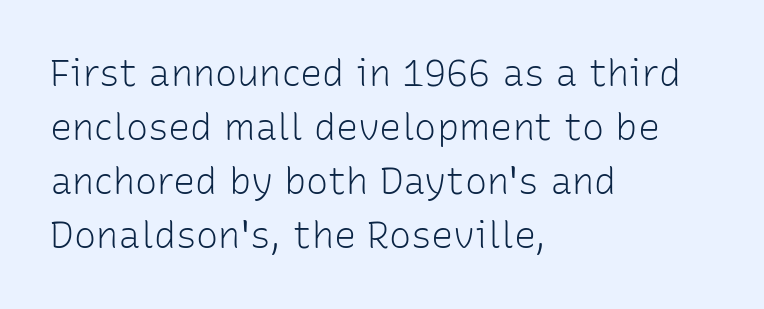
{"serif": "no", "italic": "no", "bold": "no", "weight": "light", "width": "normal", "stroke_contrast": "low", "x_height": "medium", "monospaced": "no", "underline": "no", "align": "left", "line_spacing": "normal", "line_spacing_ratio": 1.46, "letter_spacing": "normal", "letter_spacing_em": 0.0, "glyph_px": 37}
